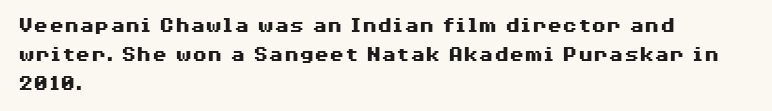
Q: Is the text bold? A: Yes.
Q: Is the text italic (slanted)? A: No, it is upright.
Q: Is the text underlined? A: No.
Q: How is the paragraph aligned? A: Left-aligned.
Q: Is the spacing between letters normal or unusually wide? A: Normal.
Q: Is the spacing between lines tight, normal or loose? A: Normal.
